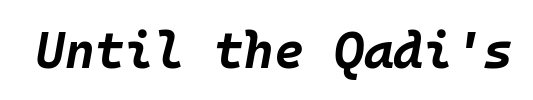
Words appear dense and cohesive because spacing is normal. Is this a fixed-width face? Yes — each glyph sits in an identical cell. Words float on clear page, feet unadorned. The typesetting leans heavy: a genuine bold. Looking at the ascenders, they clearly lean.
